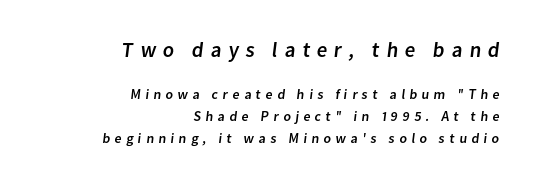
The passage shown has open, widely tracked lettering throughout. The paragraph shown leans on its right margin. Letters rest on an invisible, unmarked baseline. Character size in the leading block exceeds that of the trailing block. Normally led — the rows are evenly, conventionally spaced.
